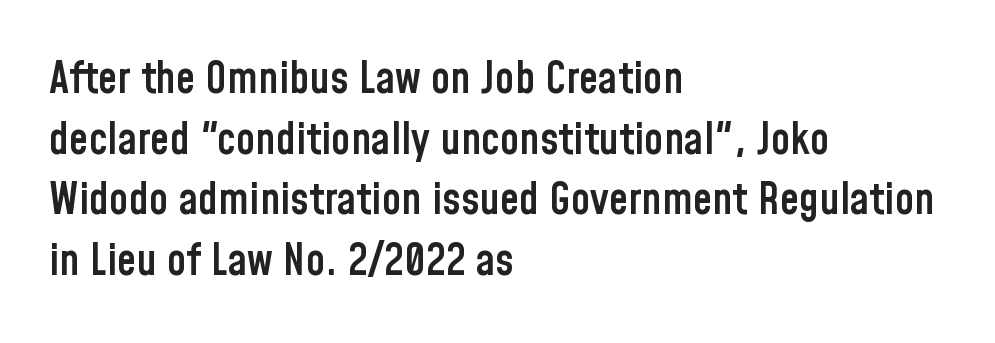
The image shows 44 px semibold, condensed sans-serif type, upright; set left-aligned, normal line spacing (1.38x), normal letter spacing, not underlined; low stroke contrast and a medium x-height.
